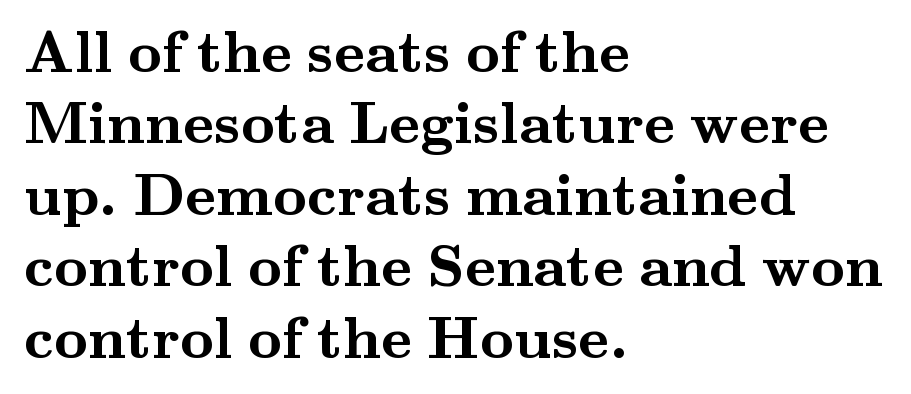
Check where the strokes stop: tiny serifs finish them off. No italicization has been applied; the sample stays upright. Observe the ordinary spacing: letters are neighbours, not strangers. Each row of text sits above clean, open space. Pretty heavy lettering here — definitely bold. The typesetter chose a ragged-right arrangement here.
